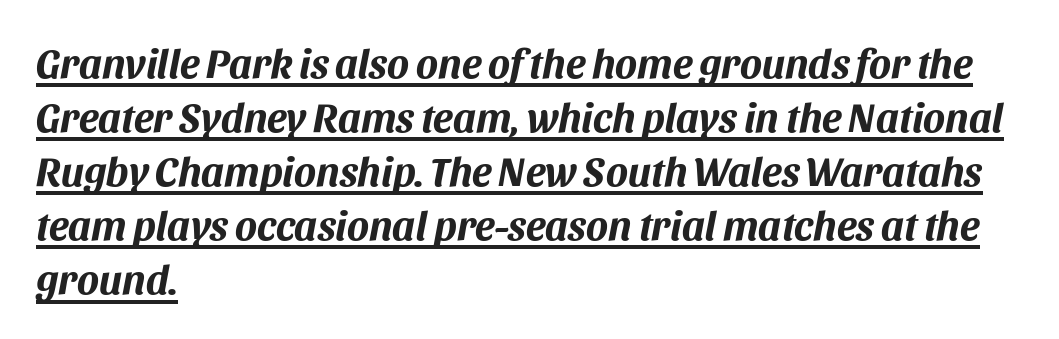
{"italic": "yes", "lean": "right", "slant_degrees": 11, "bold": "yes", "weight": "bold", "width": "normal", "stroke_contrast": "medium", "x_height": "large", "monospaced": "no", "underline": "yes", "align": "left", "line_spacing": "normal", "line_spacing_ratio": 1.32, "letter_spacing": "normal", "letter_spacing_em": 0.0, "glyph_px": 41}
